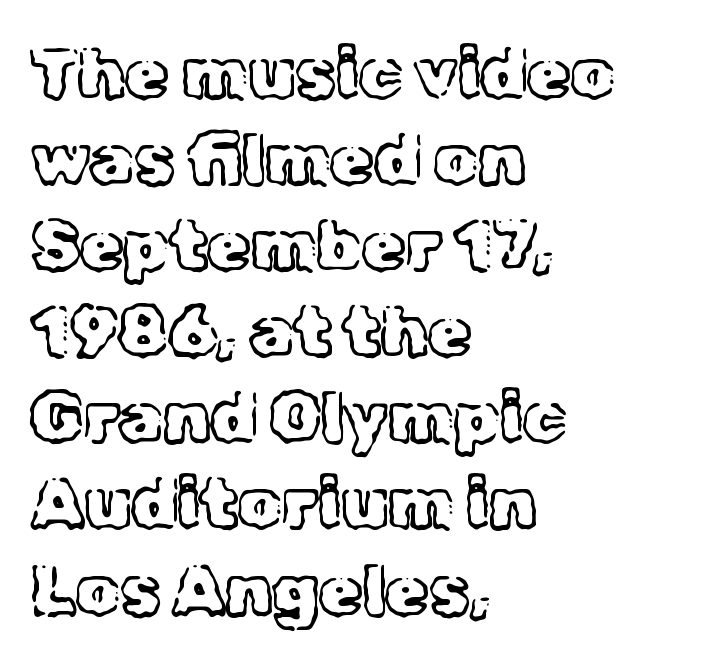
The image shows 70 px light serif type, upright; set left-aligned, line spacing 1.23x, normal letter spacing, not underlined; a medium x-height.
